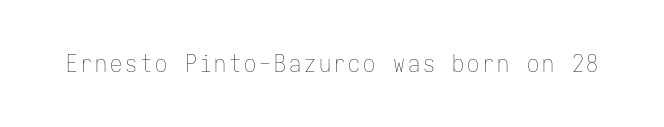
{"italic": "no", "bold": "no", "underline": "no", "glyph_px": 24}
